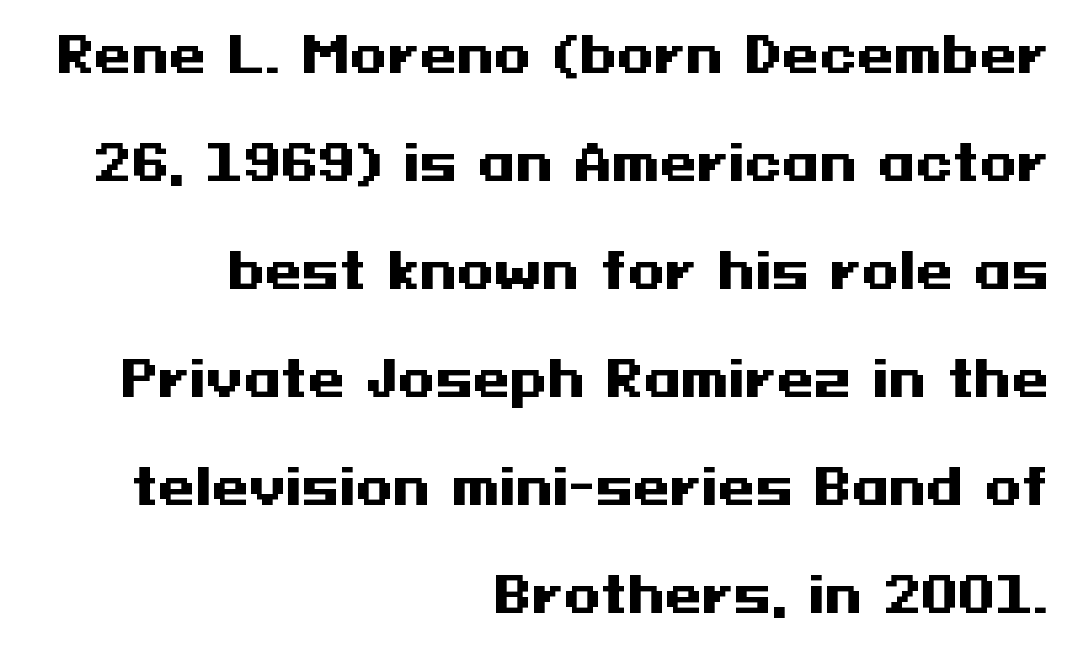
{"serif": "no", "italic": "no", "bold": "yes", "weight": "heavy", "width": "wide", "stroke_contrast": "medium", "x_height": "medium", "underline": "no", "align": "right", "line_spacing": "loose", "line_spacing_ratio": 2.25, "letter_spacing": "normal", "letter_spacing_em": 0.0, "glyph_px": 48}
